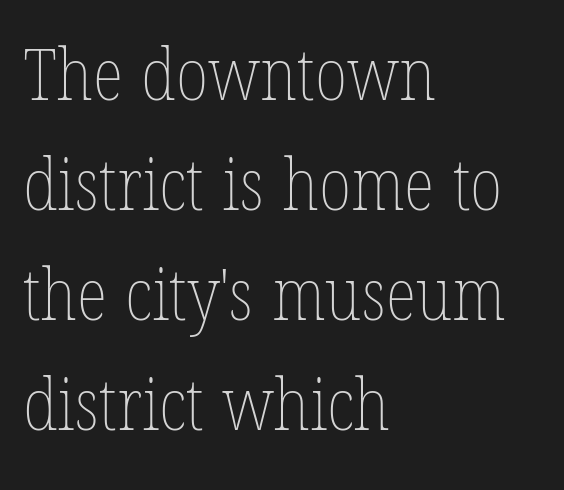
Posture: upright roman. The font sits on the lighter half of the weight spectrum, regular included. Caption: multi-line text, flush left, ragged right. The face used here is proportionally spaced, like ordinary book or web type.
